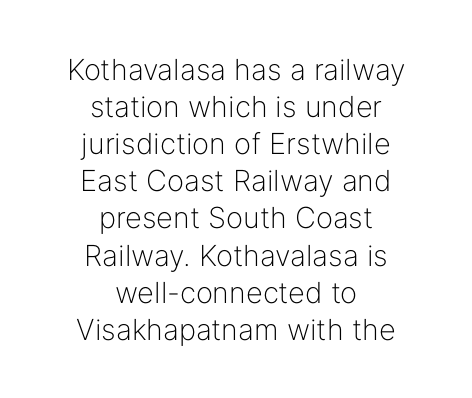
I'd call this a sans setting — the letters go barefoot. Think standard paragraph weight, or any step lighter than that. Does extra space separate the letters? No, they use regular spacing. Honestly, there is no underline to notice here at all. Spacing verdict: proportional, widths tailored to each character.
